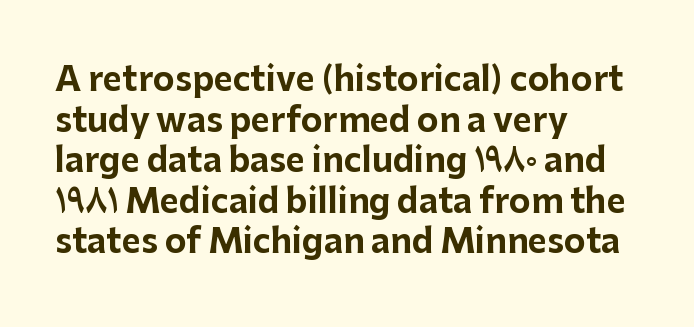
Q: Is the text bold? A: Yes.
Q: Is the text italic (slanted)? A: No, it is upright.
Q: Is the typeface a serif or a sans-serif typeface? A: Sans-serif.
Q: Is the text underlined? A: No.
Q: How is the paragraph aligned? A: Left-aligned.
Q: Is the spacing between letters normal or unusually wide? A: Normal.
Q: Width (condensed, normal, or wide)? A: Normal.
Q: Stroke contrast? A: Low.
Q: x-height? A: Medium.
Q: Monospaced? A: No.
